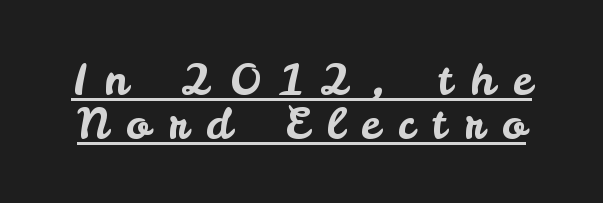
Nothing sits at the stroke ends, so this counts as sans-serif. Decoration check: the copy is underlined. A typesetter would call this leading minimal, almost set solid. A typesetter would call this proportional, since set widths differ per character.
